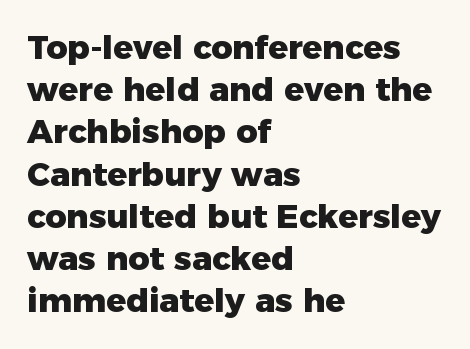
The image shows 33 px heavy sans-serif type, upright; set left-aligned, normal line spacing (1.28x), normal letter spacing, not underlined; low stroke contrast and a medium x-height.
